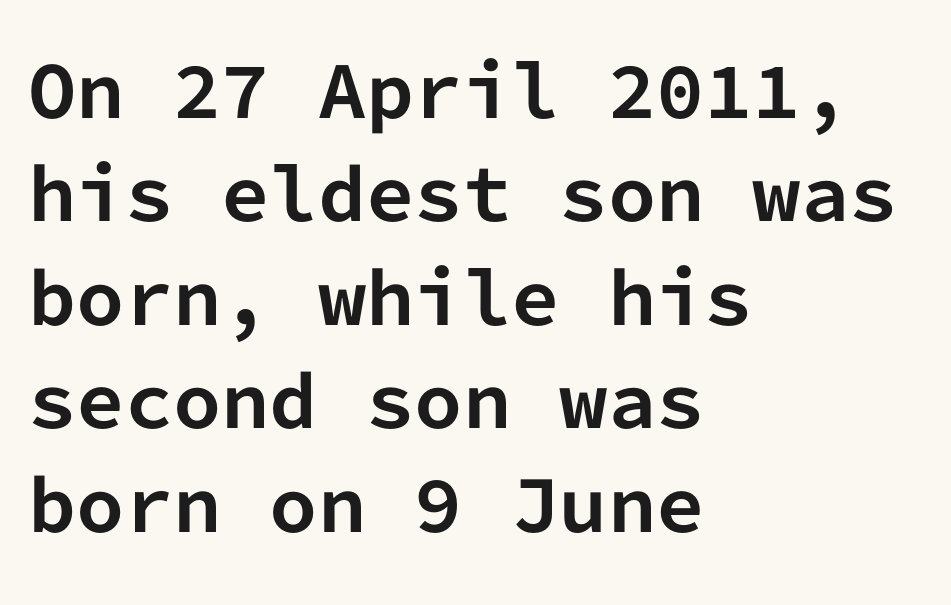
Q: Is the text bold? A: Yes.
Q: Is the text italic (slanted)? A: No, it is upright.
Q: Is the typeface a serif or a sans-serif typeface? A: Sans-serif.
Q: Is the text underlined? A: No.
Q: How is the paragraph aligned? A: Left-aligned.
Q: Is the spacing between letters normal or unusually wide? A: Normal.
Q: Is the spacing between lines tight, normal or loose? A: Normal.
Q: Width (condensed, normal, or wide)? A: Normal.
Q: Stroke contrast? A: Low.
Q: x-height? A: Medium.
Q: Monospaced? A: Yes.
